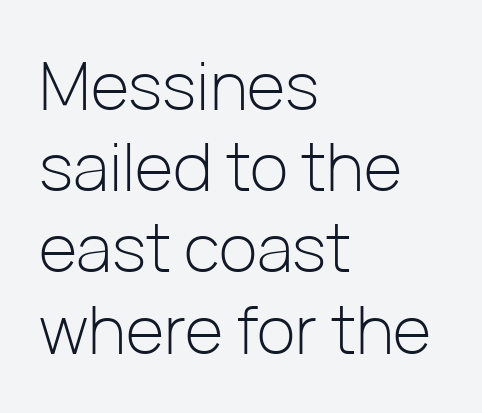
{"serif": "no", "italic": "no", "bold": "no", "weight": "light", "width": "normal", "stroke_contrast": "low", "x_height": "medium", "monospaced": "no", "underline": "no", "align": "left", "line_spacing_ratio": 1.23, "letter_spacing": "normal", "letter_spacing_em": 0.0, "glyph_px": 66}
